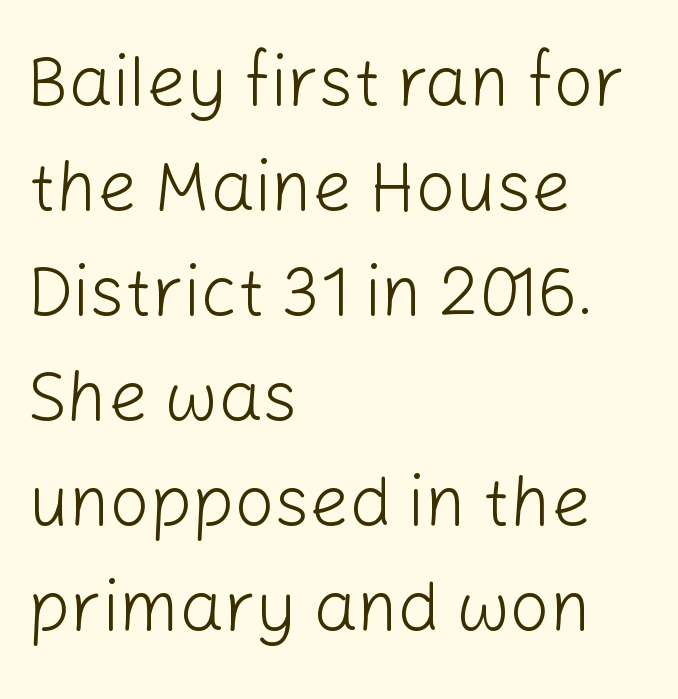
Q: Is the text bold? A: No.
Q: Is the text italic (slanted)? A: No, it is upright.
Q: Is the typeface a serif or a sans-serif typeface? A: Sans-serif.
Q: Is the text underlined? A: No.
Q: How is the paragraph aligned? A: Left-aligned.
Q: Is the spacing between letters normal or unusually wide? A: Normal.
Q: Is the spacing between lines tight, normal or loose? A: Normal.
Q: Width (condensed, normal, or wide)? A: Normal.
Q: Stroke contrast? A: Low.
Q: x-height? A: Medium.
Q: Monospaced? A: No.
